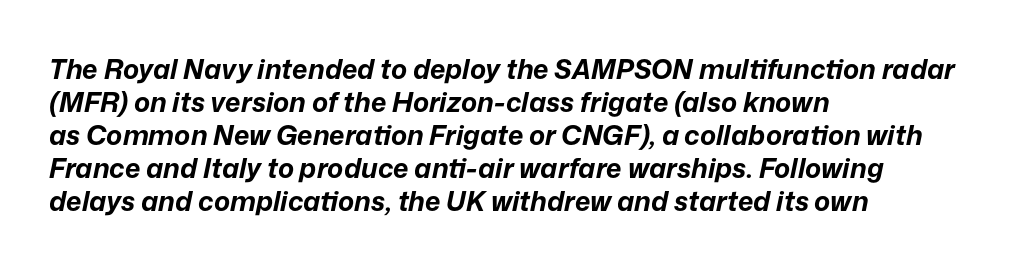
Q: Is the text bold? A: Yes.
Q: Is the text italic (slanted)? A: Yes, it leans right by about 12 degrees.
Q: Is the text underlined? A: No.
Q: How is the paragraph aligned? A: Left-aligned.
Q: Is the spacing between letters normal or unusually wide? A: Normal.
